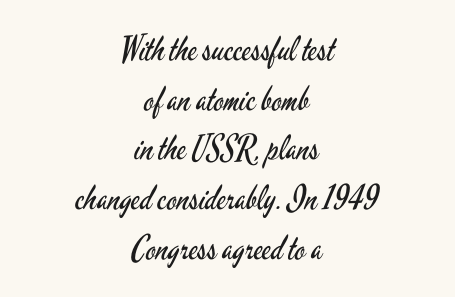
{"serif": "no", "bold": "no", "weight": "regular", "width": "condensed", "stroke_contrast": "low", "x_height": "small", "monospaced": "no", "underline": "no", "align": "center", "line_spacing": "normal", "line_spacing_ratio": 1.46, "letter_spacing": "normal", "letter_spacing_em": 0.0, "glyph_px": 34}
